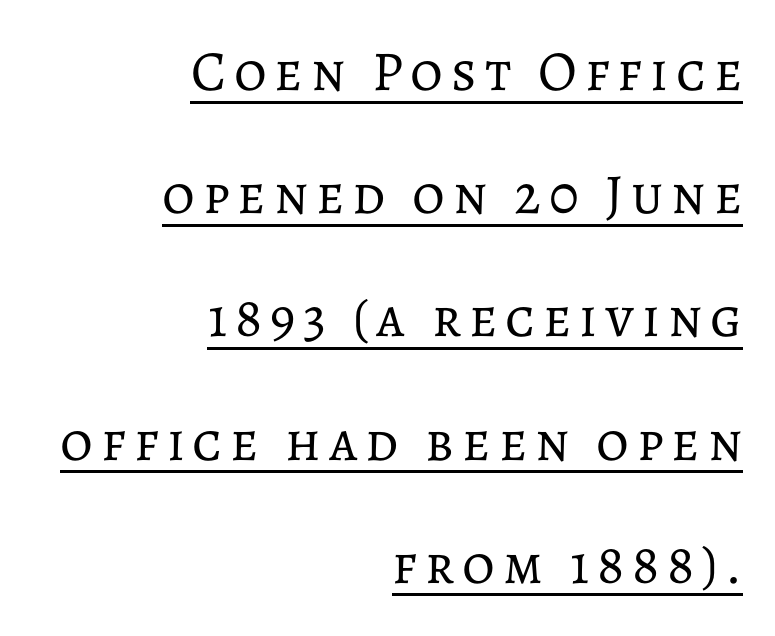
{"italic": "no", "bold": "no", "weight": "regular", "width": "normal", "stroke_contrast": "low", "x_height": "medium", "monospaced": "no", "underline": "yes", "align": "right", "line_spacing": "loose", "line_spacing_ratio": 2.2, "glyph_px": 56}
